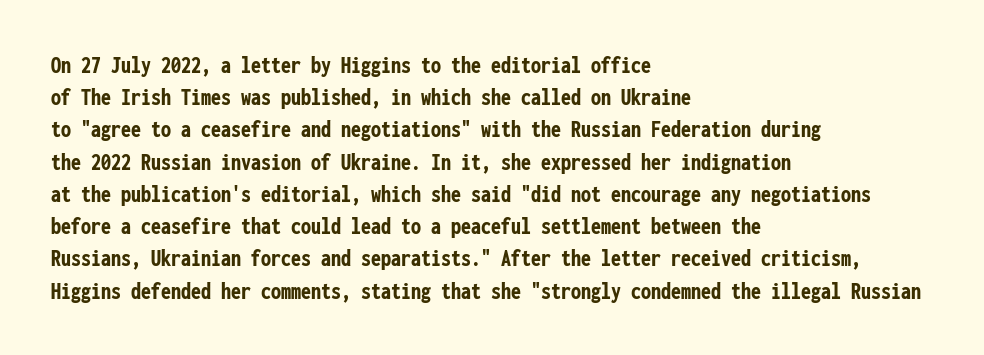
The image shows 25 px bold type, upright; set left-aligned, normal line spacing (1.29x), normal letter spacing, not underlined.
